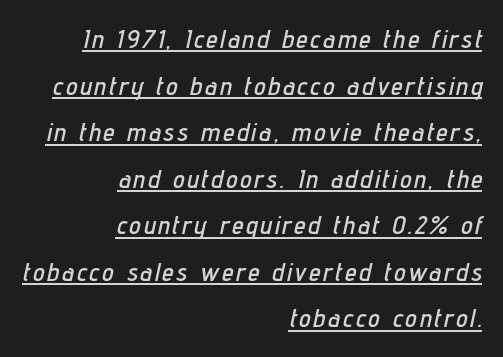
The image shows 26 px text type, italic (leaning right); set right-aligned, line spacing 1.79x, underlined.
